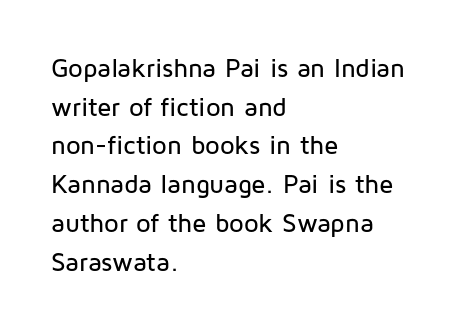
Q: Is the text italic (slanted)? A: No, it is upright.
Q: Is the text underlined? A: No.
Q: How is the paragraph aligned? A: Left-aligned.
Q: Is the spacing between letters normal or unusually wide? A: Normal.
Q: Is the spacing between lines tight, normal or loose? A: Normal.
